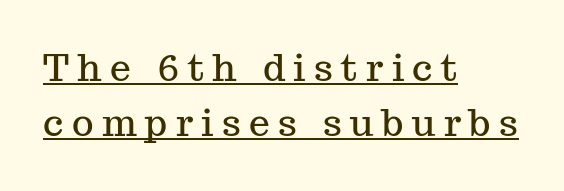
Q: Is the text italic (slanted)? A: No, it is upright.
Q: Is the typeface a serif or a sans-serif typeface? A: Serif.
Q: Is the text underlined? A: Yes.
Q: How is the paragraph aligned? A: Left-aligned.
Q: Is the spacing between letters normal or unusually wide? A: Unusually wide.
Q: Is the spacing between lines tight, normal or loose? A: Normal.
Q: Width (condensed, normal, or wide)? A: Normal.
Q: Stroke contrast? A: Medium.
Q: x-height? A: Medium.
Q: Monospaced? A: No.
